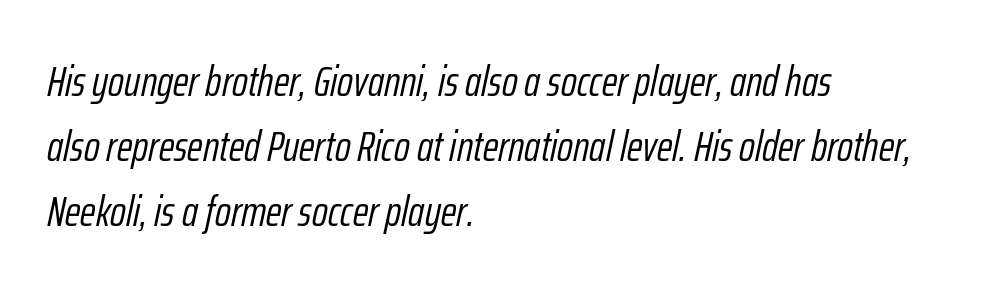
Q: Is the text bold? A: No.
Q: Is the text italic (slanted)? A: Yes, it leans right by about 12 degrees.
Q: Is the text underlined? A: No.
Q: How is the paragraph aligned? A: Left-aligned.
Q: Is the spacing between letters normal or unusually wide? A: Normal.
Q: Is the spacing between lines tight, normal or loose? A: Normal.
Q: Width (condensed, normal, or wide)? A: Condensed.
Q: Stroke contrast? A: Low.
Q: x-height? A: Medium.
Q: Monospaced? A: No.
